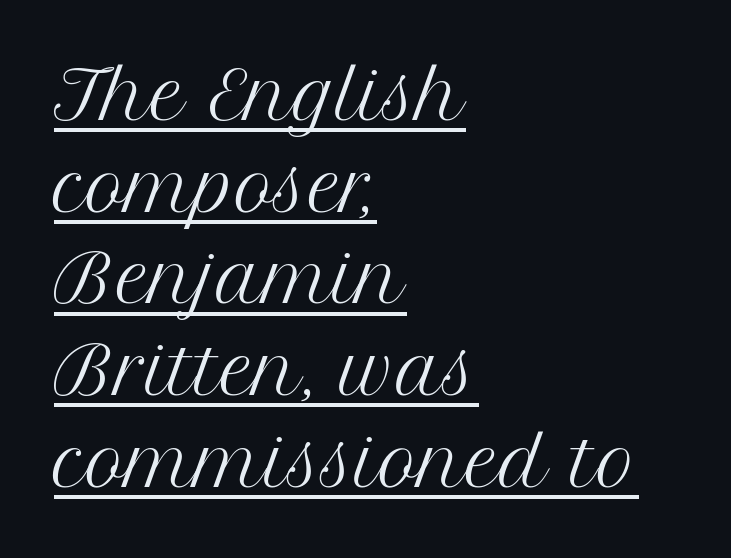
Is this a fixed-width face? No — the glyphs have proportional, varying widths. Horizontally, the lines are justified to the leading edge only. Caption: standard tracking, unaltered. Regular leading. The specimen includes a rule beneath the text block's lines.
